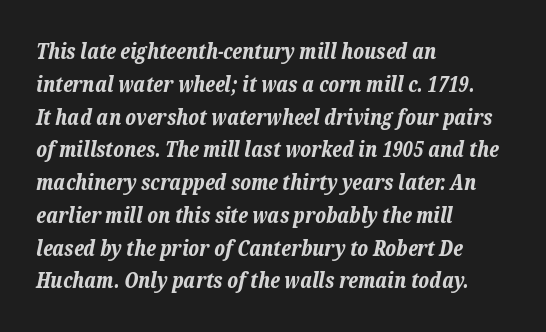
Q: Is the text bold? A: Yes.
Q: Is the text italic (slanted)? A: Yes, it leans right by about 12 degrees.
Q: Is the text underlined? A: No.
Q: How is the paragraph aligned? A: Left-aligned.
Q: Is the spacing between letters normal or unusually wide? A: Normal.
Q: Is the spacing between lines tight, normal or loose? A: Normal.
